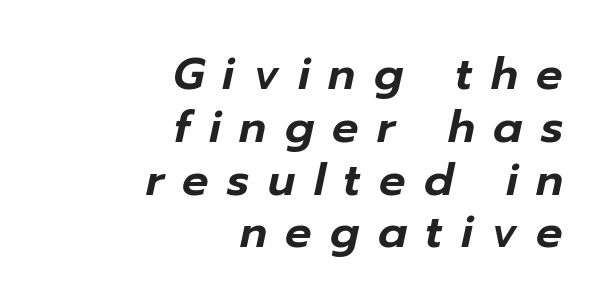
The image shows 44 px text type, italic (leaning right); set right-aligned, line spacing 1.2x, unusually wide letter spacing (+0.42 em), not underlined; low stroke contrast and a medium x-height.
